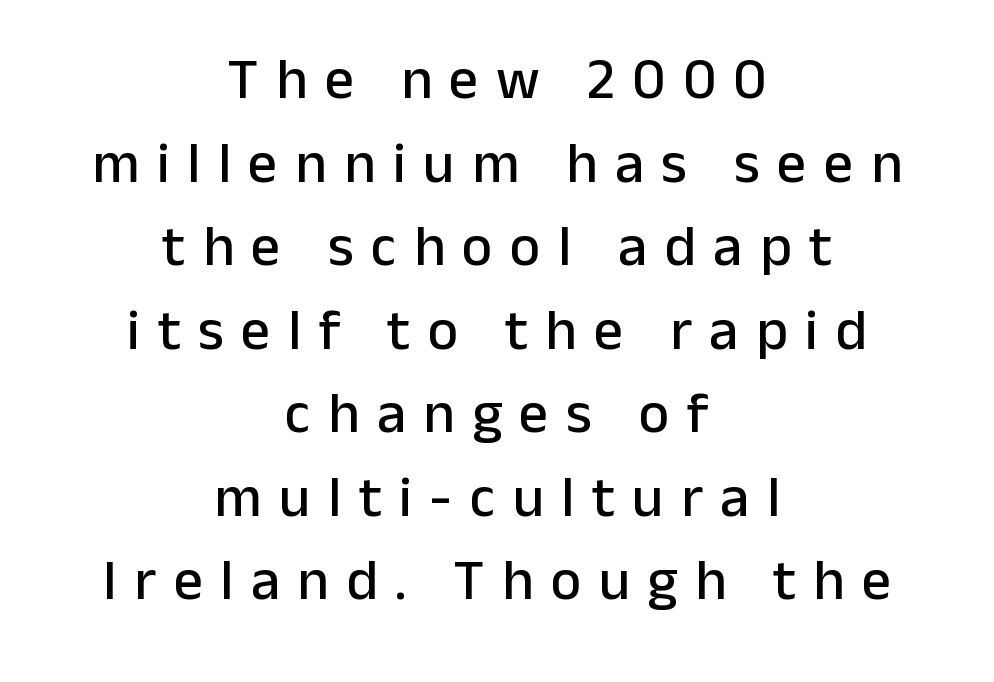
The image shows 58 px sans-serif type, upright; set centered, normal line spacing (1.44x), unusually wide letter spacing (+0.3 em), not underlined; low stroke contrast and a medium x-height.
